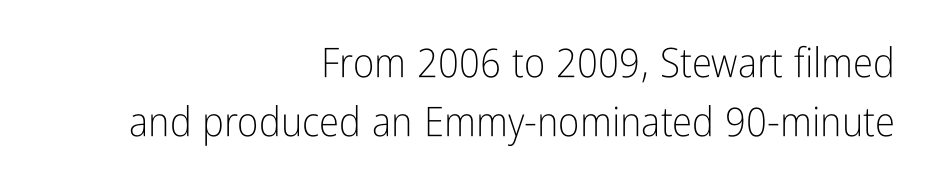
The image shows 41 px light, condensed sans-serif type, upright; set right-aligned, normal line spacing (1.43x), normal letter spacing, not underlined; low stroke contrast and a medium x-height.
